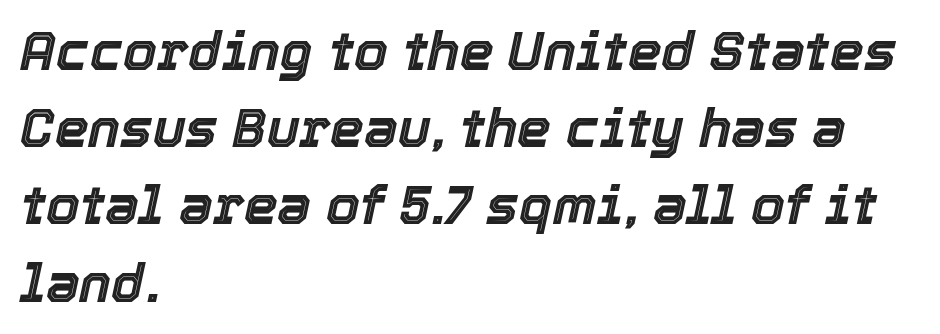
Q: Is the text italic (slanted)? A: Yes, it leans right by about 12 degrees.
Q: Is the text underlined? A: No.
Q: How is the paragraph aligned? A: Left-aligned.
Q: Is the spacing between letters normal or unusually wide? A: Normal.
Q: Is the spacing between lines tight, normal or loose? A: Normal.
Q: Width (condensed, normal, or wide)? A: Normal.
Q: x-height? A: Medium.
Q: Monospaced? A: No.
